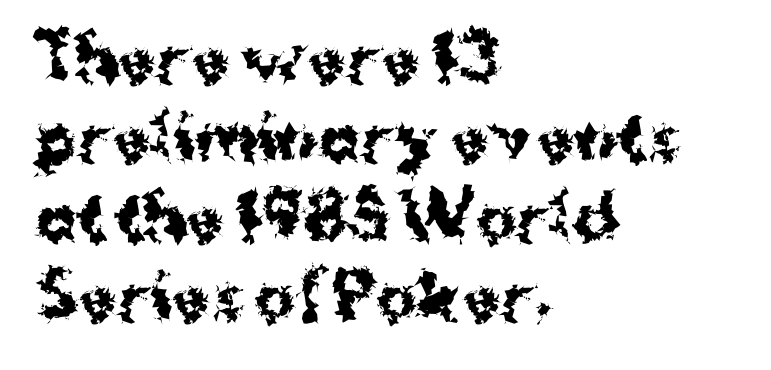
Q: Is the text bold? A: Yes.
Q: Is the text italic (slanted)? A: No, it is upright.
Q: Is the typeface a serif or a sans-serif typeface? A: Sans-serif.
Q: Is the text underlined? A: No.
Q: How is the paragraph aligned? A: Left-aligned.
Q: Is the spacing between letters normal or unusually wide? A: Normal.
Q: Is the spacing between lines tight, normal or loose? A: Normal.
Q: Width (condensed, normal, or wide)? A: Normal.
Q: Stroke contrast? A: Medium.
Q: x-height? A: Medium.
Q: Monospaced? A: No.
